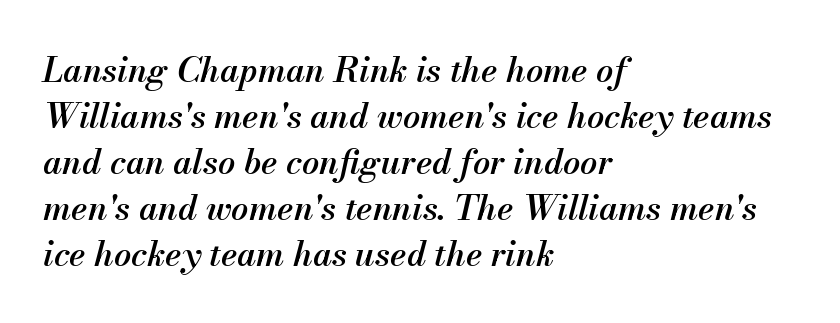
Q: Is the text bold? A: Semi-bold.
Q: Is the text italic (slanted)? A: Yes, it leans right by about 13 degrees.
Q: Is the text underlined? A: No.
Q: How is the paragraph aligned? A: Left-aligned.
Q: Is the spacing between letters normal or unusually wide? A: Normal.
Q: Is the spacing between lines tight, normal or loose? A: Normal.
Q: Width (condensed, normal, or wide)? A: Normal.
Q: Stroke contrast? A: Medium.
Q: x-height? A: Small.
Q: Monospaced? A: No.
